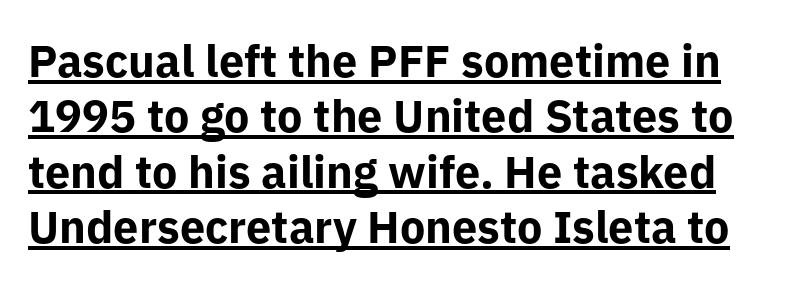
Q: Is the text bold? A: Yes.
Q: Is the text italic (slanted)? A: No, it is upright.
Q: Is the typeface a serif or a sans-serif typeface? A: Sans-serif.
Q: Is the text underlined? A: Yes.
Q: Is the spacing between letters normal or unusually wide? A: Normal.
Q: Width (condensed, normal, or wide)? A: Normal.
Q: Stroke contrast? A: Low.
Q: x-height? A: Medium.
Q: Monospaced? A: No.
